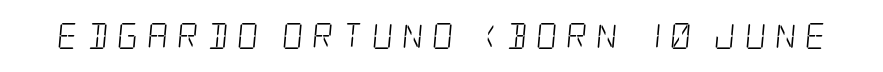
Each row of text sits above clean, open space. Think standard paragraph weight, or any step lighter than that. The line texture is sparse and dotted thanks to wide tracking.
